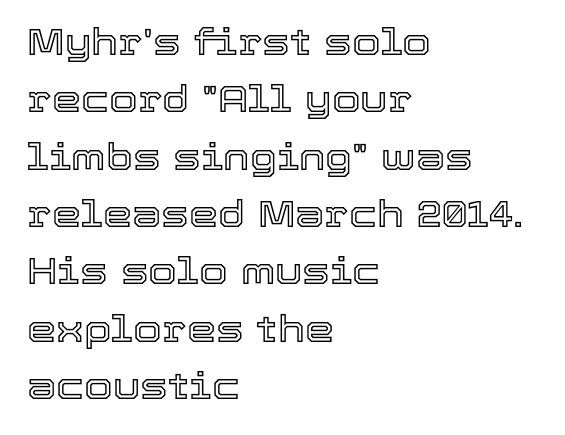
{"italic": "no", "width": "normal", "x_height": "medium", "monospaced": "no", "underline": "no", "align": "left", "line_spacing": "normal", "line_spacing_ratio": 1.55, "letter_spacing": "normal", "letter_spacing_em": 0.0, "glyph_px": 37}
